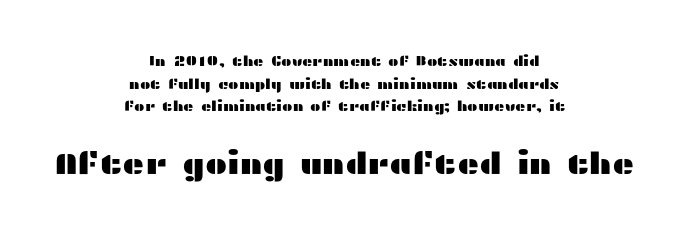
This block has exactly the height ordinary leading produces. Larger block? The one below; the one above is distinctly smaller. The typesetter chose a symmetrical, centered arrangement here. The specimen reads as upright at a glance.
